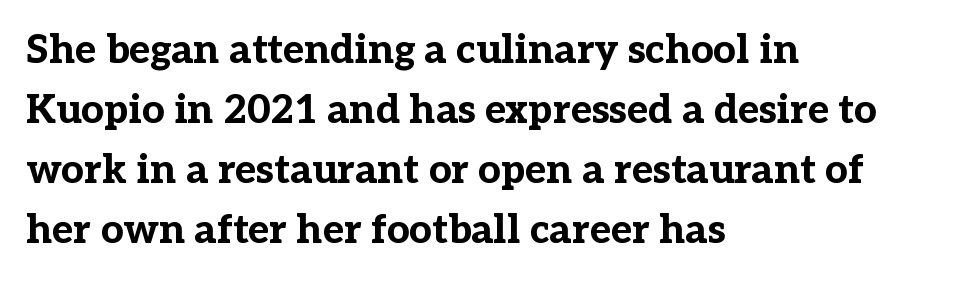
Q: Is the text bold? A: Yes.
Q: Is the text italic (slanted)? A: No, it is upright.
Q: Is the typeface a serif or a sans-serif typeface? A: Serif.
Q: Is the text underlined? A: No.
Q: How is the paragraph aligned? A: Left-aligned.
Q: Is the spacing between letters normal or unusually wide? A: Normal.
Q: Is the spacing between lines tight, normal or loose? A: Normal.
Q: Width (condensed, normal, or wide)? A: Normal.
Q: Stroke contrast? A: Low.
Q: x-height? A: Medium.
Q: Monospaced? A: No.
